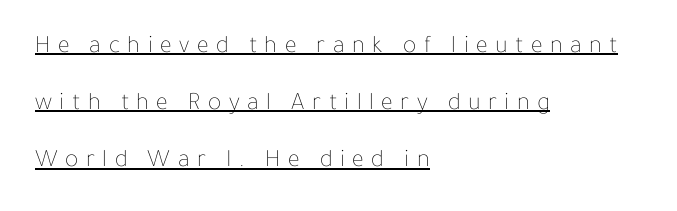
{"italic": "no", "bold": "no", "underline": "yes", "align": "left", "line_spacing": "loose", "line_spacing_ratio": 2.29, "letter_spacing": "wide", "letter_spacing_em": 0.3, "glyph_px": 25}
